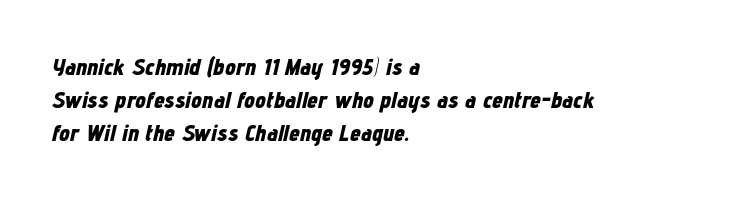
{"italic": "yes", "lean": "right", "slant_degrees": 12, "bold": "yes", "underline": "no", "align": "left", "line_spacing": "normal", "line_spacing_ratio": 1.37, "letter_spacing": "normal", "letter_spacing_em": 0.0, "glyph_px": 24}
